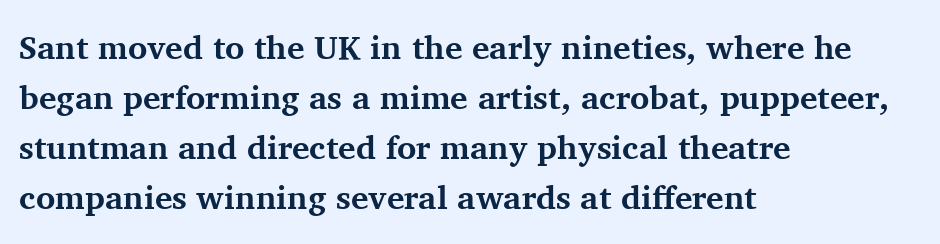
The image shows 33 px bold serif type, upright; set left-aligned, normal line spacing (1.52x), normal letter spacing, not underlined; medium stroke contrast and a medium x-height.
